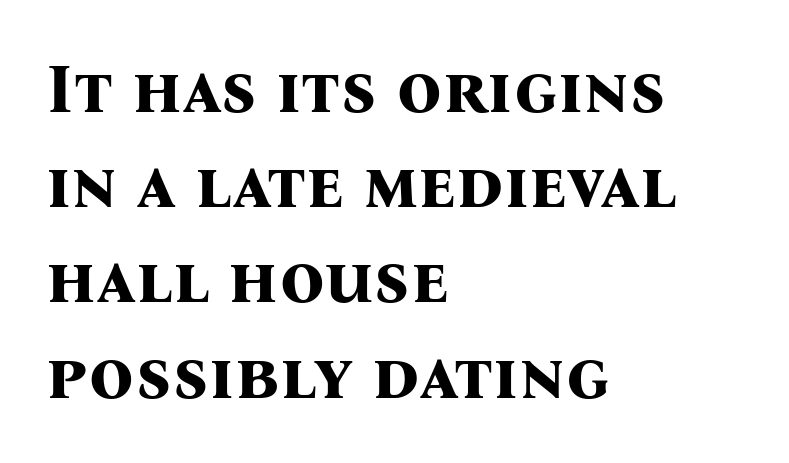
The image shows 70 px bold serif type, upright; set left-aligned, normal line spacing (1.36x), normal letter spacing, not underlined; medium stroke contrast and a medium x-height.
